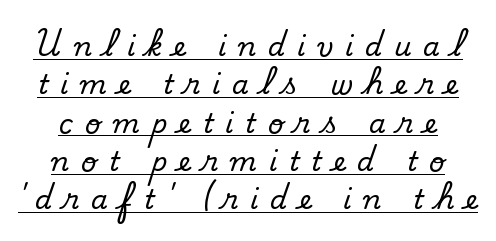
The font sits on the lighter half of the weight spectrum, regular included. These characters rest on top of a visible drawn line. The face used here is rendered with a markedly widened letterfit. Caption: multi-line text, centered on the measure. Each new line begins a customary step beneath the previous one.
